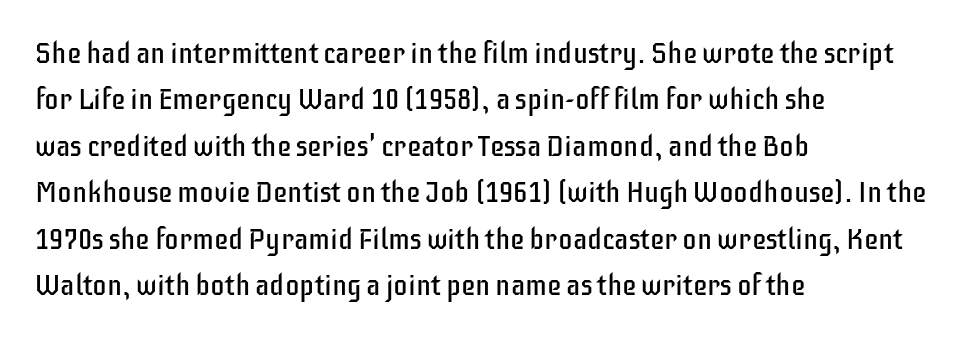
The image shows 29 px regular-weight, condensed sans-serif type, upright; set left-aligned, normal line spacing (1.6x), normal letter spacing, not underlined; low stroke contrast and a large x-height.
